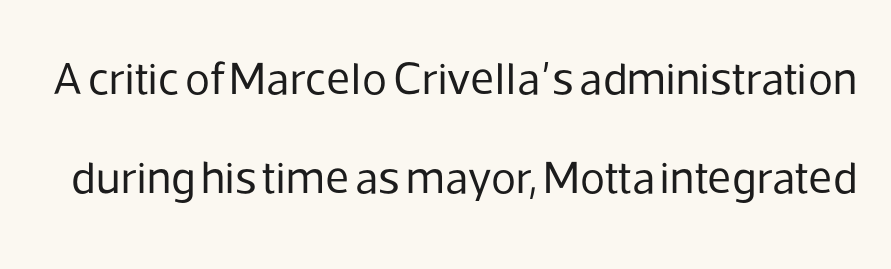
This sample has the flowing, uneven cadence of proportional lettering. Check the space under the baseline: it is left empty. The block of text is sparse from top to bottom, with ample space between rows. A roman cut, with each character standing at attention. These glyphs show unthickened strokes, regular width or finer.
